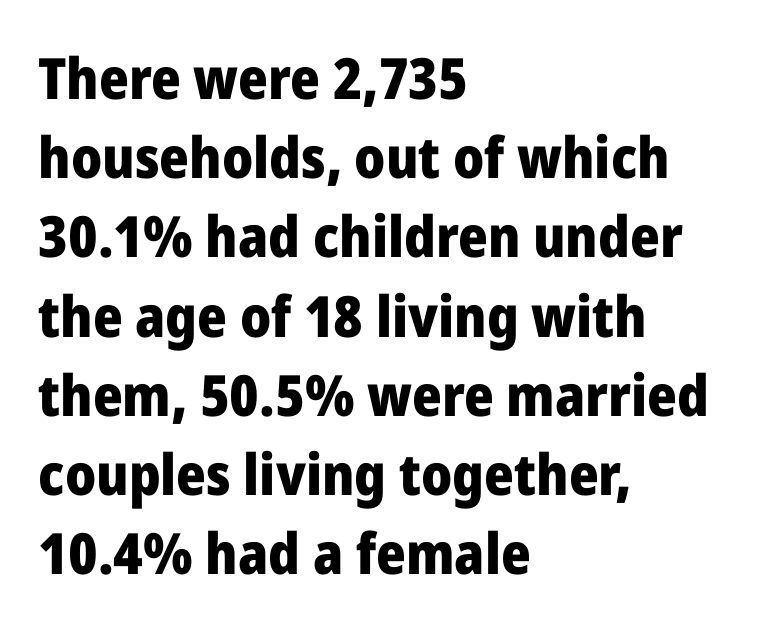
Q: Is the text bold? A: Yes.
Q: Is the text italic (slanted)? A: No, it is upright.
Q: Is the typeface a serif or a sans-serif typeface? A: Sans-serif.
Q: Is the text underlined? A: No.
Q: How is the paragraph aligned? A: Left-aligned.
Q: Is the spacing between letters normal or unusually wide? A: Normal.
Q: Is the spacing between lines tight, normal or loose? A: Normal.
Q: Width (condensed, normal, or wide)? A: Normal.
Q: Stroke contrast? A: Low.
Q: x-height? A: Medium.
Q: Monospaced? A: No.
